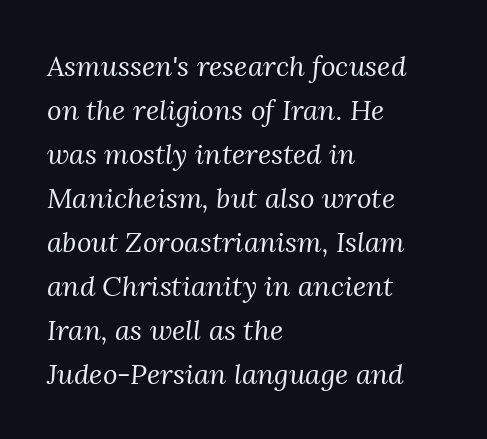
The image shows 28 px regular-weight serif type, italic (leaning right); set left-aligned, normal line spacing (1.57x), normal letter spacing, not underlined; medium stroke contrast and a medium x-height.
